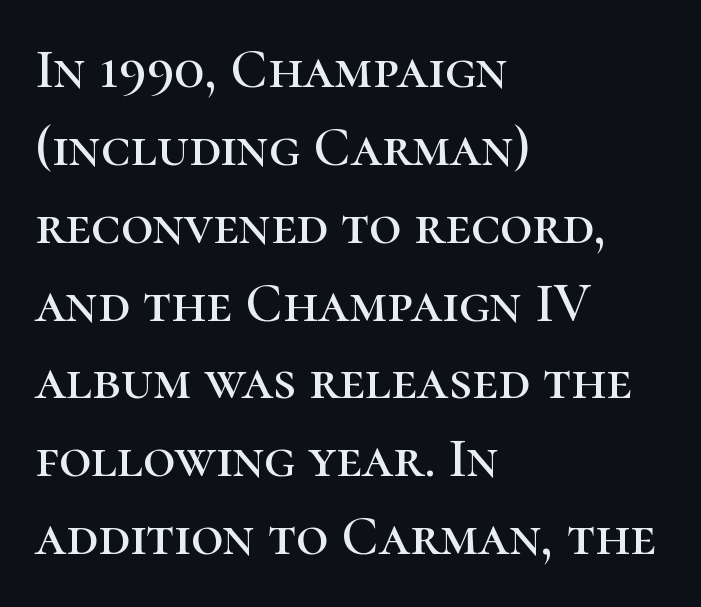
Varying glyph widths throughout — classic text-font behaviour. Posture: straight, roman, zero tilt. The text block is weighted toward the left margin, trailing off unevenly rightward. The lines sit at an ordinary, default distance from one another. Glance below the letters and you will spot only blank space. Typographically, this falls in the serif category.
